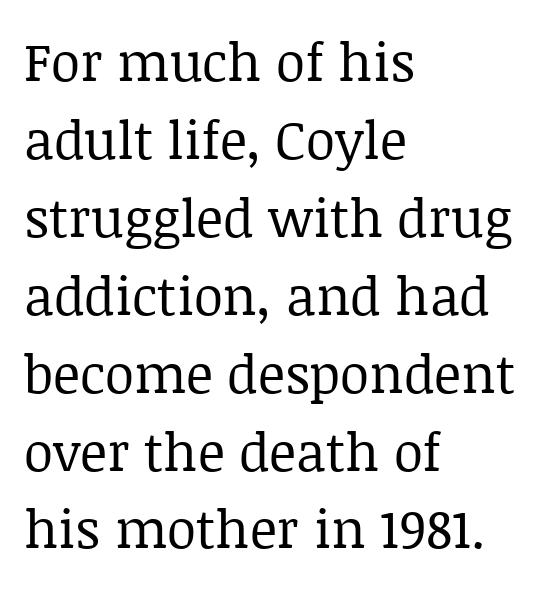
Q: Is the text bold? A: No.
Q: Is the text italic (slanted)? A: No, it is upright.
Q: Is the typeface a serif or a sans-serif typeface? A: Serif.
Q: Is the text underlined? A: No.
Q: How is the paragraph aligned? A: Left-aligned.
Q: Is the spacing between letters normal or unusually wide? A: Normal.
Q: Is the spacing between lines tight, normal or loose? A: Normal.
Q: Width (condensed, normal, or wide)? A: Normal.
Q: Stroke contrast? A: Low.
Q: x-height? A: Large.
Q: Monospaced? A: No.
